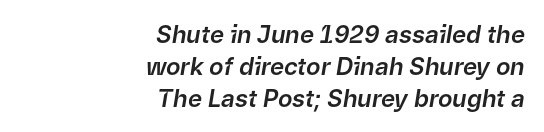
{"italic": "yes", "lean": "right", "slant_degrees": 9, "underline": "no", "align": "right", "line_spacing": "normal", "line_spacing_ratio": 1.33, "letter_spacing": "normal", "letter_spacing_em": 0.0, "glyph_px": 24}
